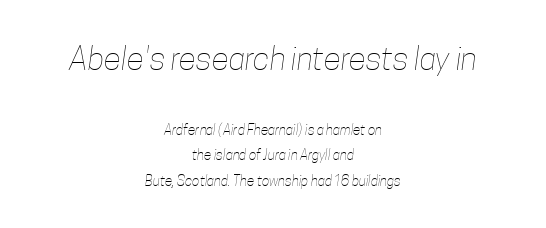
{"bold": "no", "weight": "thin", "width": "condensed", "stroke_contrast": "low", "x_height": "medium", "monospaced": "no", "underline": "no", "align": "center", "line_spacing_ratio": 1.8, "letter_spacing": "normal", "letter_spacing_em": 0.0, "larger_block": "first", "size_ratio": 2.29, "glyph_px": 32}
